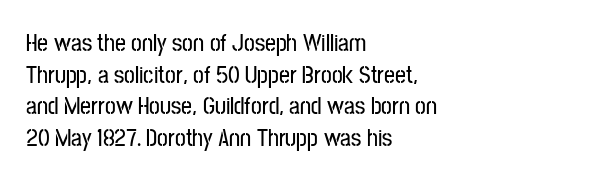
Q: Is the text italic (slanted)? A: No, it is upright.
Q: Is the text underlined? A: No.
Q: How is the paragraph aligned? A: Left-aligned.
Q: Is the spacing between letters normal or unusually wide? A: Normal.
Q: Is the spacing between lines tight, normal or loose? A: Normal.
